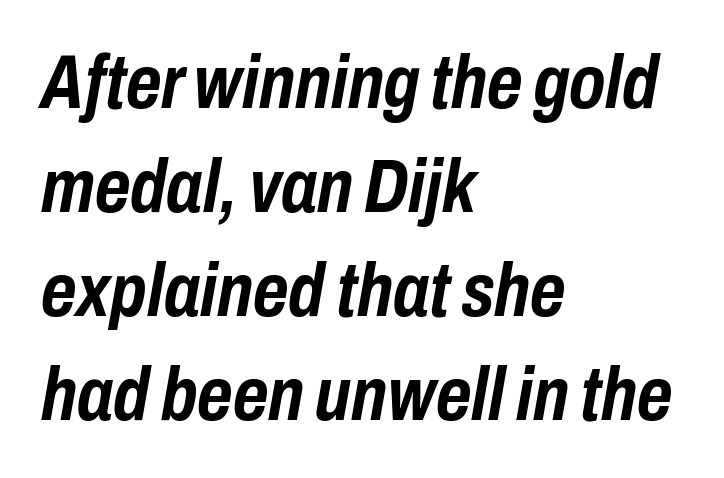
{"italic": "yes", "lean": "right", "slant_degrees": 10, "bold": "yes", "weight": "semibold", "width": "condensed", "stroke_contrast": "low", "x_height": "medium", "monospaced": "no", "underline": "no", "align": "left", "line_spacing": "normal", "line_spacing_ratio": 1.37, "letter_spacing": "normal", "letter_spacing_em": 0.0, "glyph_px": 76}
